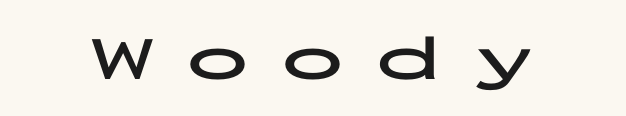
{"serif": "no", "italic": "no", "bold": "yes", "weight": "bold", "width": "wide", "stroke_contrast": "low", "x_height": "medium", "monospaced": "yes", "underline": "no", "letter_spacing": "wide", "letter_spacing_em": 0.49, "glyph_px": 64}
